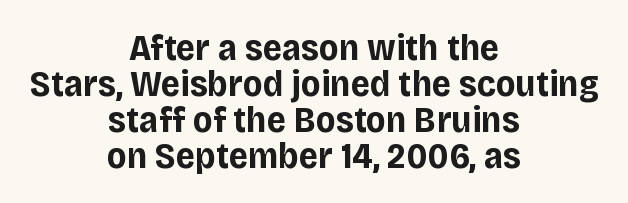
Q: Is the text bold? A: Yes.
Q: Is the text italic (slanted)? A: No, it is upright.
Q: Is the typeface a serif or a sans-serif typeface? A: Sans-serif.
Q: Is the text underlined? A: No.
Q: How is the paragraph aligned? A: Centered.
Q: Is the spacing between letters normal or unusually wide? A: Normal.
Q: Is the spacing between lines tight, normal or loose? A: Tight.
Q: Width (condensed, normal, or wide)? A: Normal.
Q: Stroke contrast? A: Low.
Q: x-height? A: Large.
Q: Monospaced? A: No.
